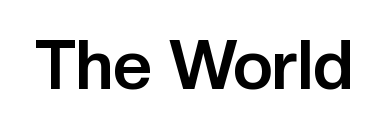
Q: Is the text bold? A: Yes.
Q: Is the text italic (slanted)? A: No, it is upright.
Q: Is the typeface a serif or a sans-serif typeface? A: Sans-serif.
Q: Is the text underlined? A: No.
Q: Is the spacing between letters normal or unusually wide? A: Normal.
Q: Width (condensed, normal, or wide)? A: Normal.
Q: Stroke contrast? A: Low.
Q: x-height? A: Medium.
Q: Monospaced? A: No.
